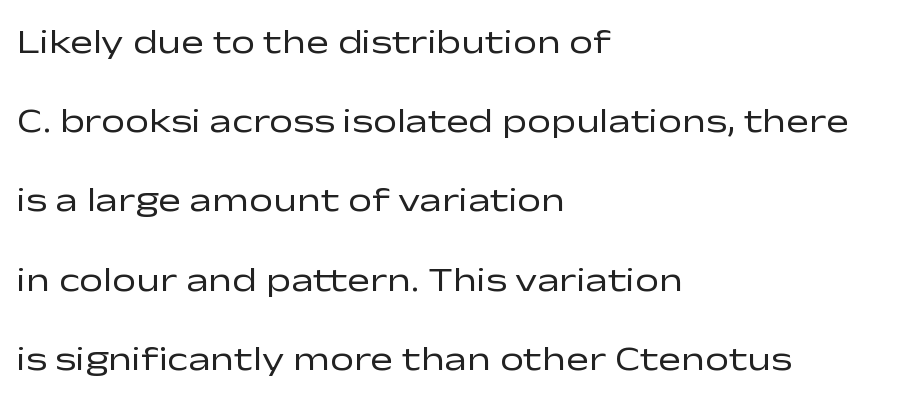
Q: Is the text bold? A: No.
Q: Is the text italic (slanted)? A: No, it is upright.
Q: Is the typeface a serif or a sans-serif typeface? A: Sans-serif.
Q: Is the text underlined? A: No.
Q: How is the paragraph aligned? A: Left-aligned.
Q: Is the spacing between letters normal or unusually wide? A: Normal.
Q: Is the spacing between lines tight, normal or loose? A: Loose.
Q: Width (condensed, normal, or wide)? A: Wide.
Q: Stroke contrast? A: Low.
Q: x-height? A: Medium.
Q: Monospaced? A: No.
